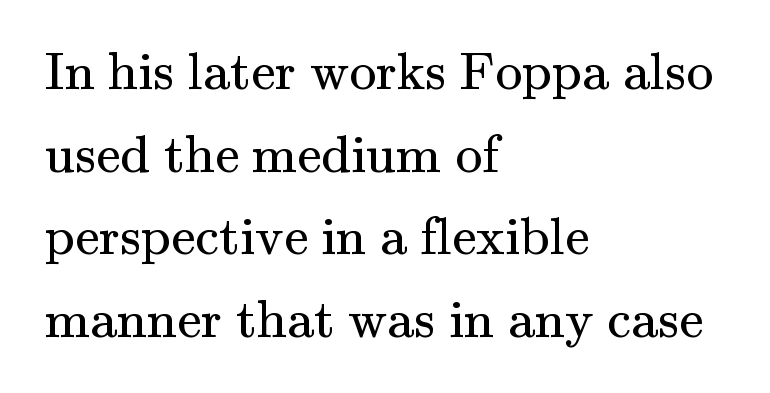
Q: Is the text bold? A: No.
Q: Is the text italic (slanted)? A: No, it is upright.
Q: Is the typeface a serif or a sans-serif typeface? A: Serif.
Q: Is the text underlined? A: No.
Q: How is the paragraph aligned? A: Left-aligned.
Q: Is the spacing between letters normal or unusually wide? A: Normal.
Q: Is the spacing between lines tight, normal or loose? A: Normal.
Q: Width (condensed, normal, or wide)? A: Normal.
Q: Stroke contrast? A: Medium.
Q: x-height? A: Small.
Q: Monospaced? A: No.
